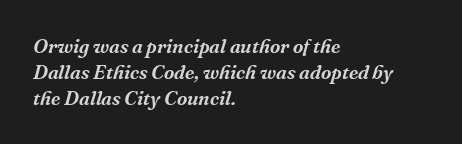
Short note: letters normally spaced. This is oblique type, the kind used for emphasis or titles. What's the leading like? Ordinary, nothing unusual. The compositor pushed each line to the left boundary. Plain, unruled lines of type.
